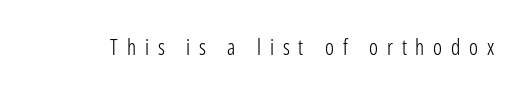
Q: Is the text bold? A: No.
Q: Is the text italic (slanted)? A: No, it is upright.
Q: Is the text underlined? A: No.
Q: Is the spacing between letters normal or unusually wide? A: Unusually wide.
